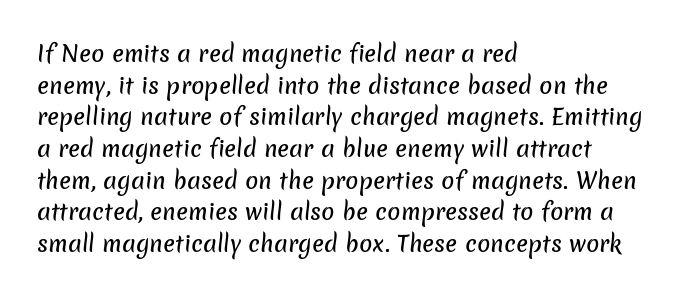
{"underline": "no", "align": "left", "line_spacing": "normal", "line_spacing_ratio": 1.44, "letter_spacing": "normal", "letter_spacing_em": 0.0, "glyph_px": 22}
